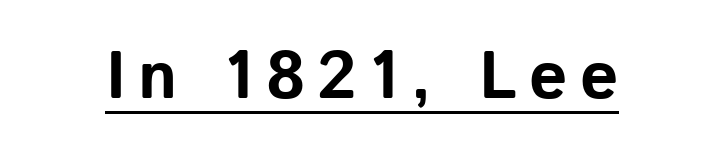
The image shows 67 px bold sans-serif type, upright; set underlined; low stroke contrast and a medium x-height.
